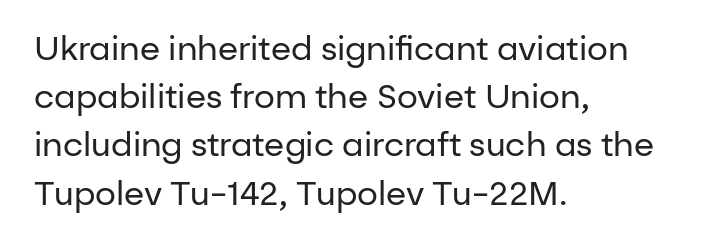
Q: Is the text bold? A: No.
Q: Is the text italic (slanted)? A: No, it is upright.
Q: Is the typeface a serif or a sans-serif typeface? A: Sans-serif.
Q: Is the text underlined? A: No.
Q: How is the paragraph aligned? A: Left-aligned.
Q: Is the spacing between letters normal or unusually wide? A: Normal.
Q: Is the spacing between lines tight, normal or loose? A: Normal.
Q: Width (condensed, normal, or wide)? A: Normal.
Q: Stroke contrast? A: Low.
Q: x-height? A: Medium.
Q: Monospaced? A: No.
